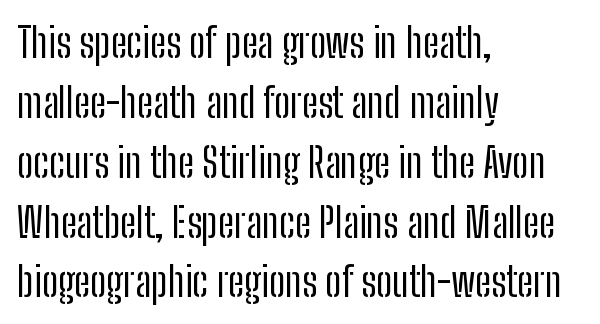
{"serif": "no", "italic": "no", "bold": "no", "weight": "regular", "width": "condensed", "stroke_contrast": "low", "x_height": "medium", "monospaced": "no", "underline": "no", "align": "left", "line_spacing": "normal", "line_spacing_ratio": 1.46, "letter_spacing": "normal", "letter_spacing_em": 0.0, "glyph_px": 41}
